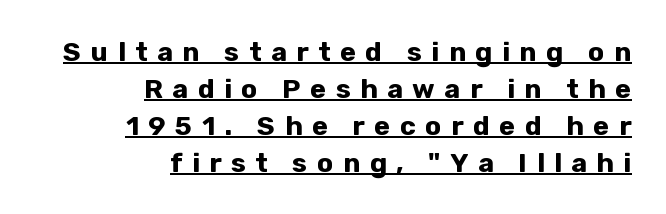
The setting favours the right margin, as signatures and pull-quotes sometimes do. This rendering features underlined lettering. In terms of letterspacing, this is a distinctly airy, spread setting. Each new line begins a customary step beneath the previous one. Bold? Absolutely — the strokes are thick and heavy.
